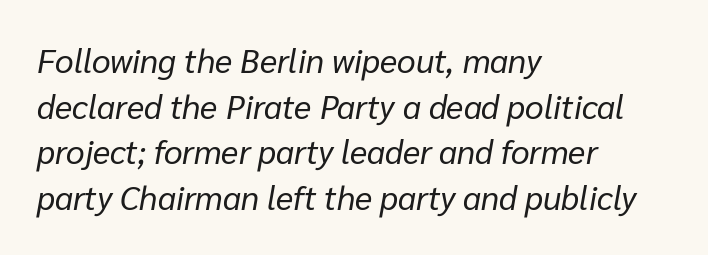
The rendering uses a moderate line-height, typical for paragraphs. Between one letter and the next there's only the usual sliver of space. The gap between lines stays unmarked. The strokes carry an ordinary text weight at most. Characters are canted at an angle relative to the baseline's perpendicular. Leftover space on each line is placed entirely after the last word.
